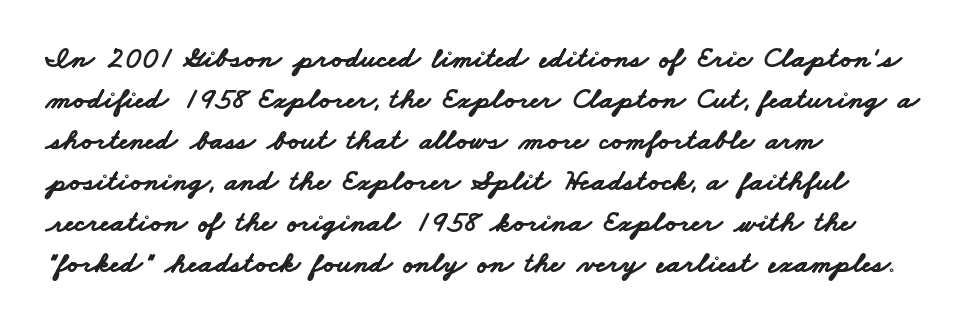
{"serif": "no", "bold": "yes", "weight": "bold", "width": "wide", "stroke_contrast": "low", "x_height": "small", "monospaced": "no", "underline": "no", "align": "left", "line_spacing": "normal", "line_spacing_ratio": 1.37, "letter_spacing": "normal", "letter_spacing_em": 0.0, "glyph_px": 30}
